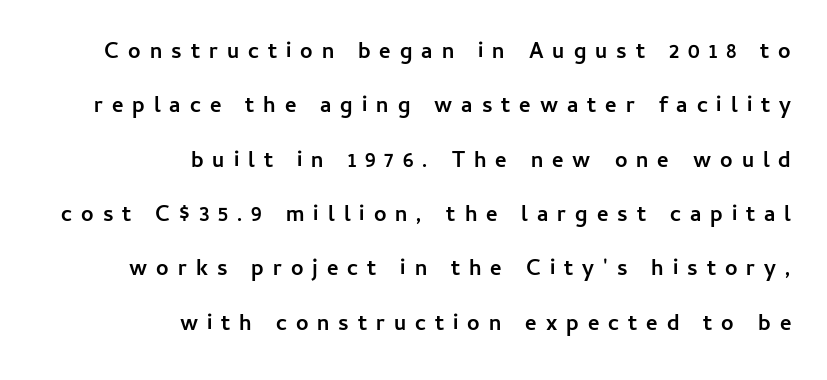
Q: Is the text bold? A: Yes.
Q: Is the text italic (slanted)? A: No, it is upright.
Q: Is the text underlined? A: No.
Q: How is the paragraph aligned? A: Right-aligned.
Q: Is the spacing between letters normal or unusually wide? A: Unusually wide.
Q: Is the spacing between lines tight, normal or loose? A: Loose.
